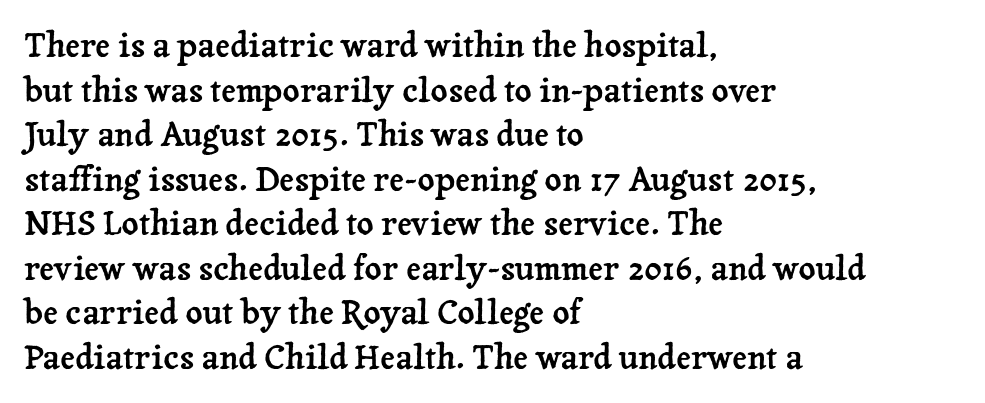
Q: Is the text italic (slanted)? A: No, it is upright.
Q: Is the typeface a serif or a sans-serif typeface? A: Serif.
Q: Is the text underlined? A: No.
Q: How is the paragraph aligned? A: Left-aligned.
Q: Is the spacing between letters normal or unusually wide? A: Normal.
Q: Is the spacing between lines tight, normal or loose? A: Normal.
Q: Width (condensed, normal, or wide)? A: Normal.
Q: Stroke contrast? A: Low.
Q: x-height? A: Medium.
Q: Monospaced? A: No.
